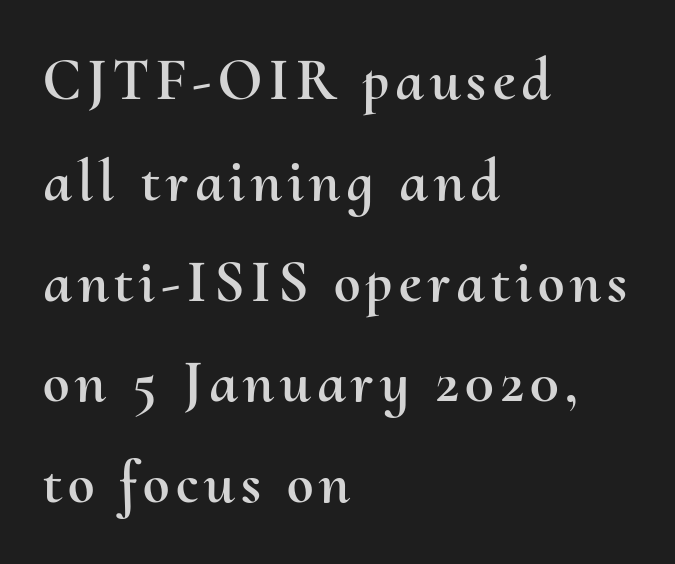
The image shows 60 px text type, upright; set left-aligned, normal line spacing (1.68x), not underlined; medium stroke contrast and a small x-height.
